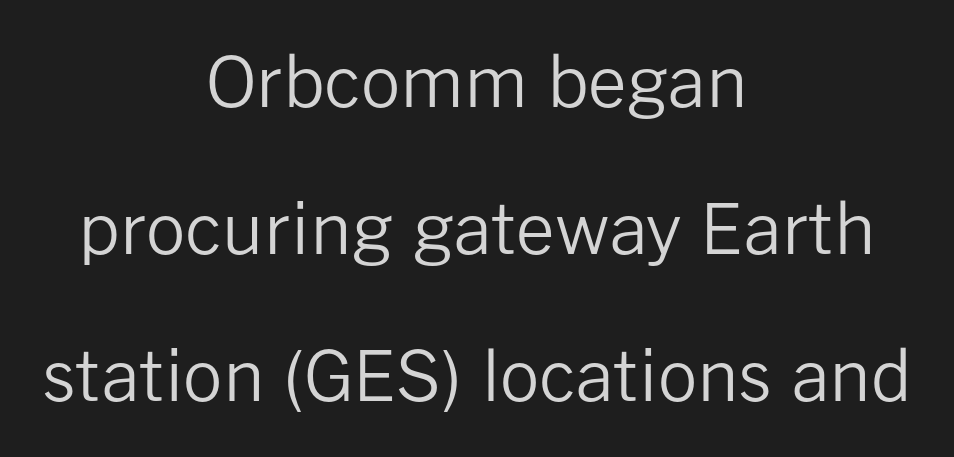
If you measured baseline to baseline, you'd find a long distance. Character widths vary here, with narrow letters taking less room than wide ones. Default kerning and tracking; the words read as compact shapes. Letters have the restrained weight of plain body copy at most. Tall strokes in this sample are plumb rather than angled. Each letter's strokes conclude bluntly, with no projecting serifs.
